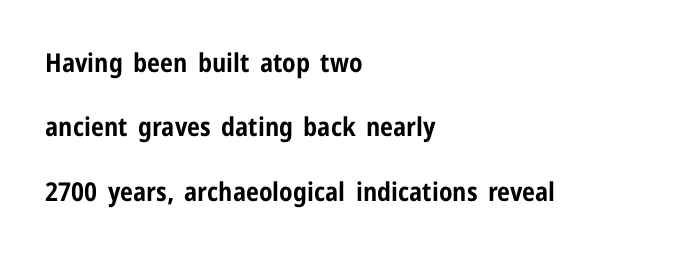
Q: Is the text bold? A: Yes.
Q: Is the text italic (slanted)? A: No, it is upright.
Q: Is the text underlined? A: No.
Q: How is the paragraph aligned? A: Left-aligned.
Q: Is the spacing between letters normal or unusually wide? A: Normal.
Q: Is the spacing between lines tight, normal or loose? A: Loose.
